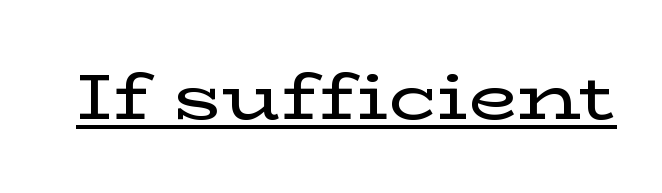
{"serif": "yes", "italic": "no", "width": "wide", "stroke_contrast": "low", "x_height": "medium", "monospaced": "no", "underline": "yes", "letter_spacing": "normal", "letter_spacing_em": 0.0, "glyph_px": 64}
